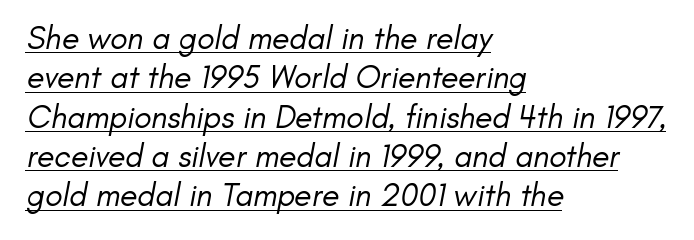
{"serif": "no", "bold": "no", "weight": "regular", "width": "normal", "stroke_contrast": "low", "x_height": "small", "monospaced": "no", "underline": "yes", "align": "left", "line_spacing_ratio": 1.23, "letter_spacing": "normal", "letter_spacing_em": 0.0, "glyph_px": 32}
